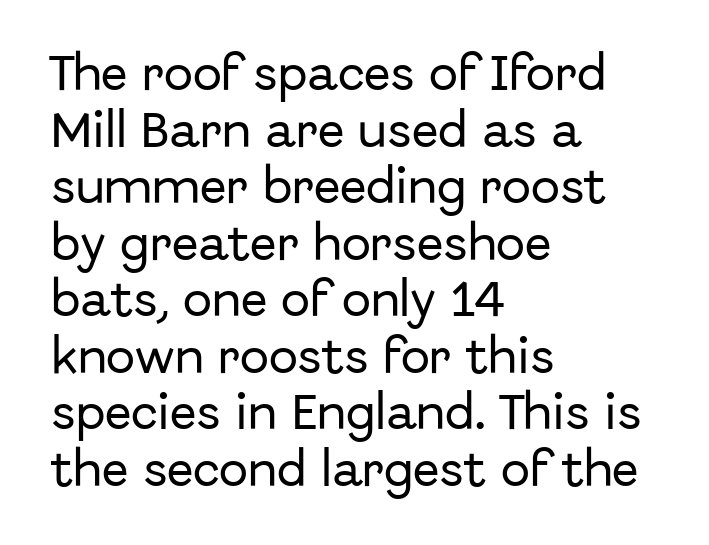
The glyphs are unaccompanied by any horizontal stroke below them. The tracking reads as untouched default to a designer's eye. Is this a sans? Yes — the strokes have no serifs. Think of a printed novel: that variable character pitch is what you see here. The typesetter chose a ragged-right arrangement here.
